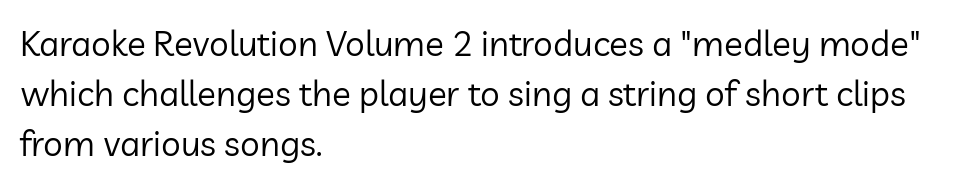
{"serif": "no", "italic": "no", "bold": "no", "weight": "regular", "width": "normal", "stroke_contrast": "low", "x_height": "medium", "monospaced": "no", "underline": "no", "align": "left", "line_spacing": "normal", "line_spacing_ratio": 1.43, "letter_spacing": "normal", "letter_spacing_em": 0.0, "glyph_px": 35}
